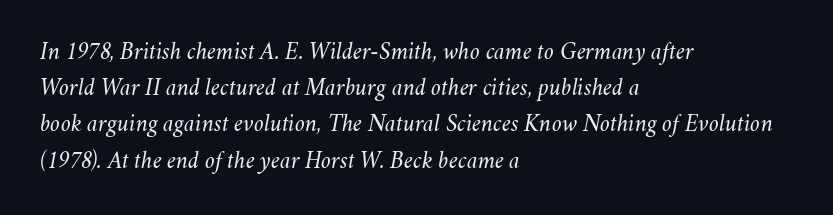
The image shows 25 px text type, italic (leaning right); set left-aligned, normal line spacing (1.45x), normal letter spacing, not underlined.
